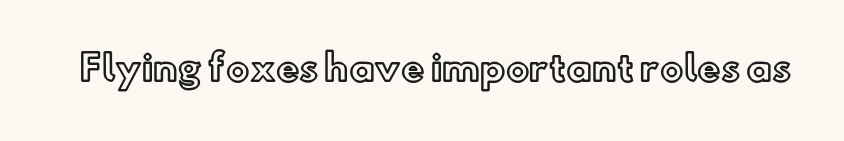
Spacing between characters is what you'd get straight out of the box. This sample has the flowing, uneven cadence of proportional lettering. Is there any slant? The stems are plumb. This rendering features lettering with no underline.
